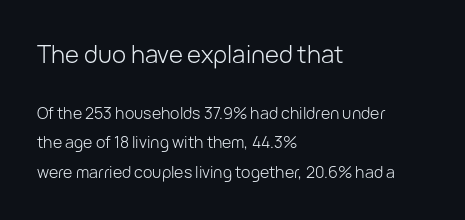
The image shows 24 px text type, upright; set left-aligned, line spacing 1.85x, normal letter spacing, not underlined; the first (top) block is 1.5x larger.
